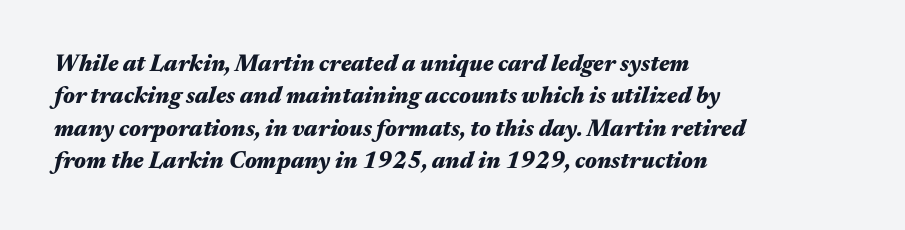
There is no visible air inserted between adjacent glyphs. Alignment: flush left. Leading matches the norm, producing a regular column. Looking at the ascenders, they clearly lean.
